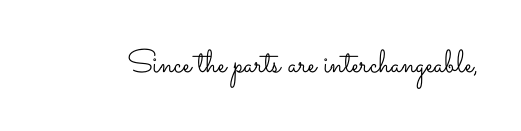
{"bold": "no", "weight": "light", "width": "wide", "stroke_contrast": "low", "x_height": "small", "monospaced": "no", "underline": "no", "letter_spacing": "normal", "letter_spacing_em": 0.0, "glyph_px": 32}
